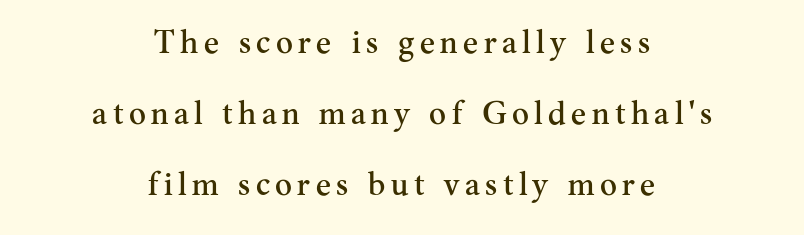
A student would call this center alignment; a typographer would say set centered. Type without underlining. Font category for this specimen: serif. Upright lettering throughout. If you measured baseline to baseline, you'd find a long distance.
